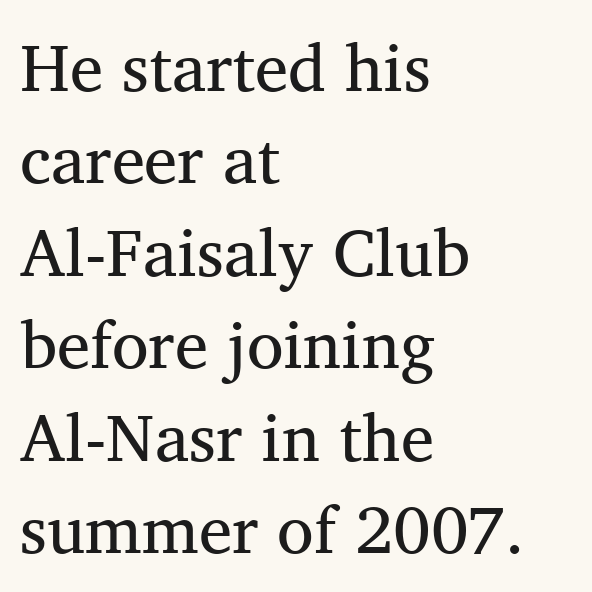
The image shows 67 px regular-weight serif type, upright; set left-aligned, normal line spacing (1.38x), normal letter spacing, not underlined; medium stroke contrast and a medium x-height.
